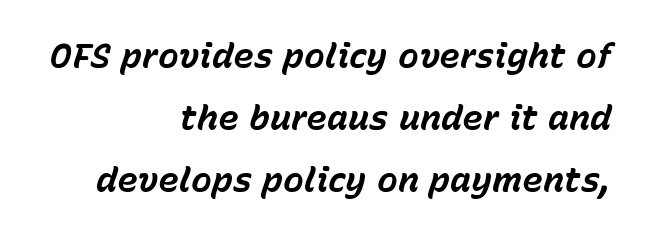
Q: Is the text bold? A: Yes.
Q: Is the text italic (slanted)? A: Yes, it leans right by about 15 degrees.
Q: Is the text underlined? A: No.
Q: How is the paragraph aligned? A: Right-aligned.
Q: Is the spacing between letters normal or unusually wide? A: Normal.
Q: Width (condensed, normal, or wide)? A: Normal.
Q: Stroke contrast? A: Low.
Q: x-height? A: Medium.
Q: Monospaced? A: No.
